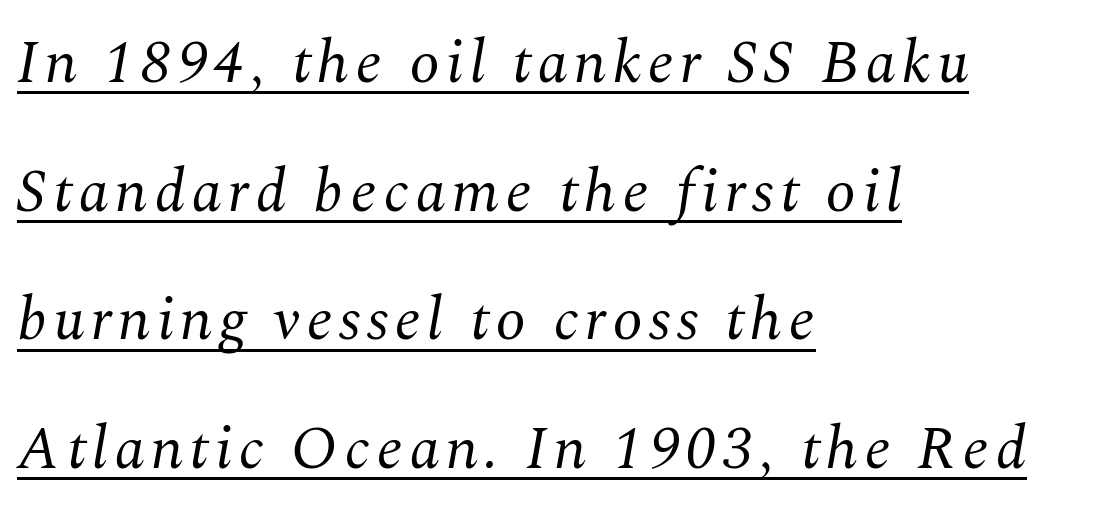
The image shows 61 px regular-weight serif type, italic (leaning right); set left-aligned, loose line spacing (2.11x), underlined; medium stroke contrast and a medium x-height.
